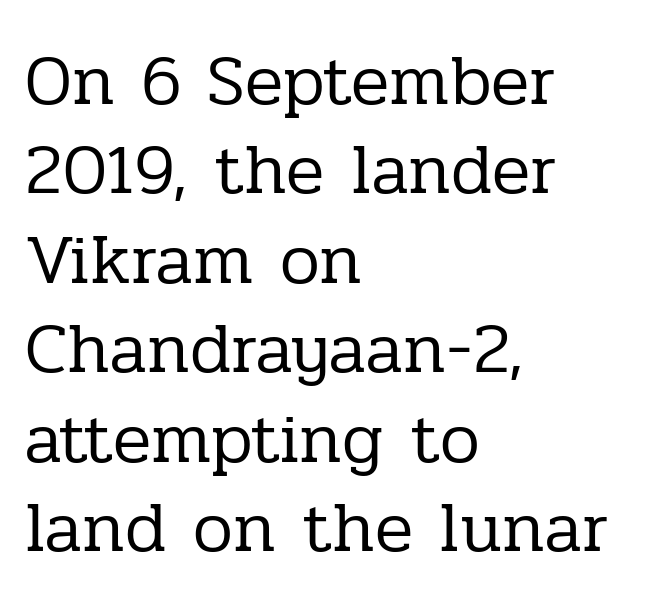
The image shows 71 px regular-weight serif type, upright; set left-aligned, normal line spacing (1.26x), normal letter spacing, not underlined; low stroke contrast and a medium x-height.
